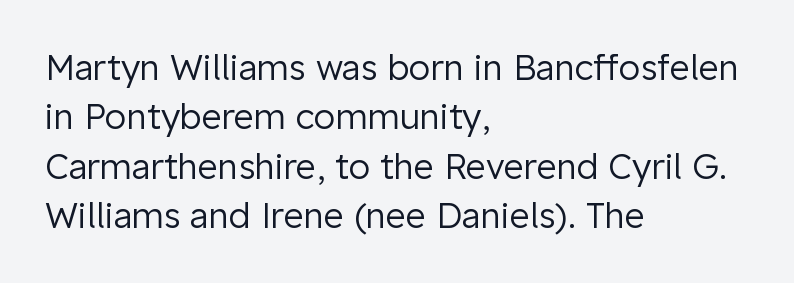
Type style note: lacks serifs. The vertical gap from one line to the next is medium. Tracking here is standard; glyphs follow each other at the usual distance. Bare-footed words on every line. Short and long lines alike share a common starting point at left. Unbolded letterforms with no extra heft.
